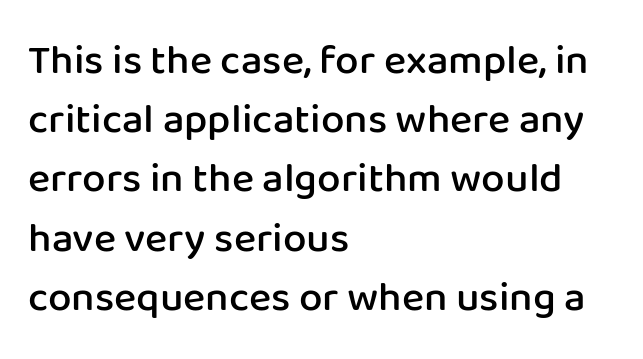
The image shows 42 px semibold sans-serif type, upright; set left-aligned, normal line spacing (1.41x), normal letter spacing, not underlined; low stroke contrast and a medium x-height.
